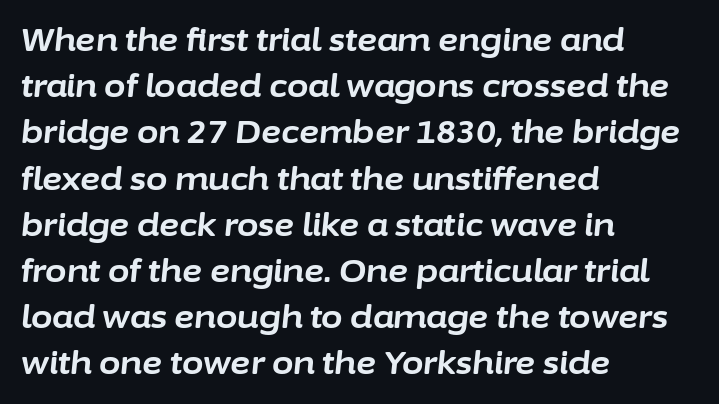
Q: Is the text bold? A: Yes.
Q: Is the text italic (slanted)? A: Yes, it leans right by about 6 degrees.
Q: Is the text underlined? A: No.
Q: How is the paragraph aligned? A: Left-aligned.
Q: Is the spacing between letters normal or unusually wide? A: Normal.
Q: Is the spacing between lines tight, normal or loose? A: Normal.
Q: Width (condensed, normal, or wide)? A: Normal.
Q: Stroke contrast? A: Low.
Q: x-height? A: Medium.
Q: Monospaced? A: No.
